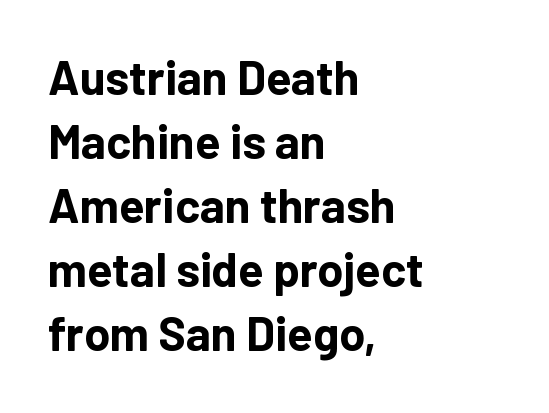
This sample keeps an unexceptional amount of space between lines. This is heavy type, rendered in bold. In terms of letterform style, serifs are entirely absent. The face used here is rendered with its standard letterfit.
